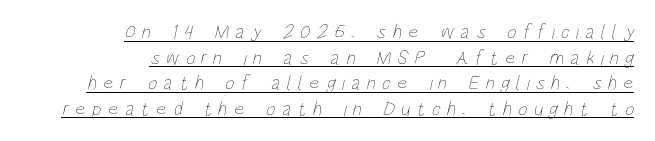
{"bold": "no", "underline": "yes", "align": "right", "line_spacing": "normal", "line_spacing_ratio": 1.28, "letter_spacing": "wide", "letter_spacing_em": 0.32, "glyph_px": 20}
